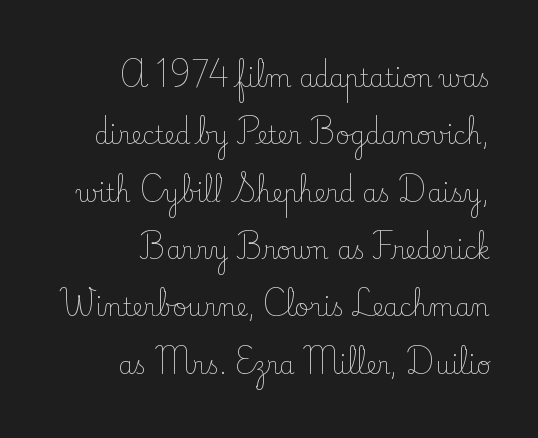
Q: Is the text bold? A: No.
Q: Is the text italic (slanted)? A: No, it is upright.
Q: Is the text underlined? A: No.
Q: How is the paragraph aligned? A: Right-aligned.
Q: Is the spacing between letters normal or unusually wide? A: Normal.
Q: Is the spacing between lines tight, normal or loose? A: Loose.
